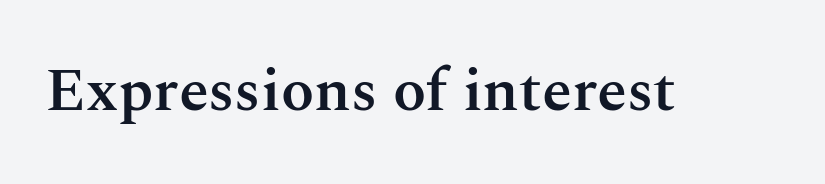
Q: Is the text bold? A: Semi-bold.
Q: Is the text italic (slanted)? A: No, it is upright.
Q: Is the typeface a serif or a sans-serif typeface? A: Serif.
Q: Is the text underlined? A: No.
Q: Is the spacing between letters normal or unusually wide? A: Normal.
Q: Width (condensed, normal, or wide)? A: Normal.
Q: Stroke contrast? A: Medium.
Q: x-height? A: Medium.
Q: Monospaced? A: No.
